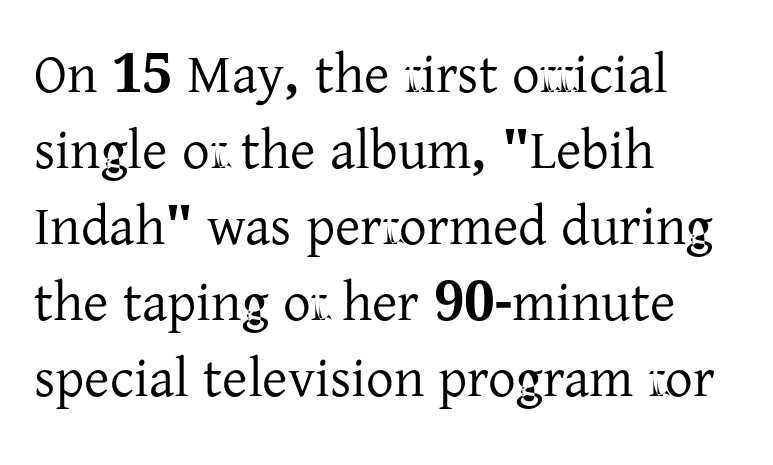
{"serif": "yes", "italic": "no", "width": "normal", "stroke_contrast": "low", "x_height": "medium", "monospaced": "no", "underline": "no", "align": "left", "line_spacing": "normal", "line_spacing_ratio": 1.38, "letter_spacing": "normal", "letter_spacing_em": 0.0, "glyph_px": 55}
